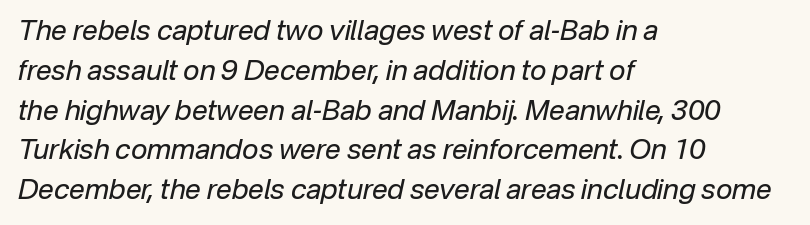
Q: Is the text bold? A: No.
Q: Is the text italic (slanted)? A: Yes, it leans right by about 12 degrees.
Q: Is the text underlined? A: No.
Q: How is the paragraph aligned? A: Left-aligned.
Q: Is the spacing between letters normal or unusually wide? A: Normal.
Q: Is the spacing between lines tight, normal or loose? A: Normal.
Q: Width (condensed, normal, or wide)? A: Normal.
Q: Stroke contrast? A: Low.
Q: x-height? A: Medium.
Q: Monospaced? A: No.
